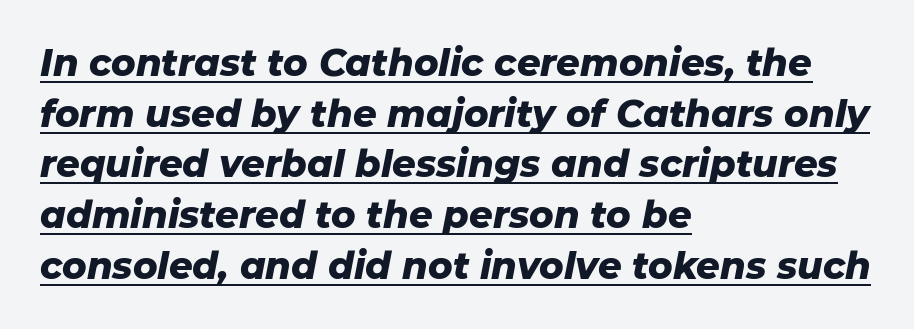
The image shows 37 px heavy type, italic (leaning right); set left-aligned, normal line spacing (1.37x), normal letter spacing, underlined; low stroke contrast and a medium x-height.
